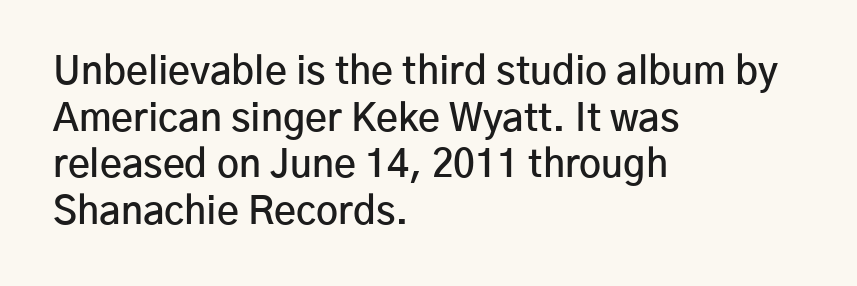
{"serif": "no", "italic": "no", "bold": "semi", "weight": "semibold", "width": "normal", "stroke_contrast": "low", "x_height": "medium", "monospaced": "no", "underline": "no", "align": "left", "line_spacing_ratio": 1.23, "letter_spacing": "normal", "letter_spacing_em": 0.0, "glyph_px": 38}
